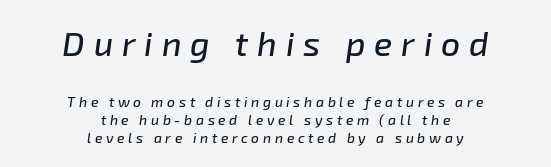
{"italic": "yes", "lean": "right", "slant_degrees": 8, "width": "normal", "stroke_contrast": "low", "x_height": "medium", "monospaced": "no", "underline": "no", "align": "center", "line_spacing": "normal", "line_spacing_ratio": 1.28, "letter_spacing": "wide", "letter_spacing_em": 0.26, "larger_block": "first", "size_ratio": 2.43, "glyph_px": 34}
